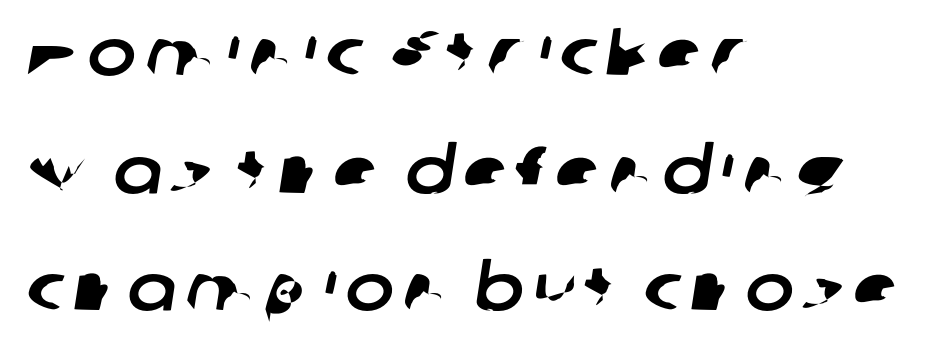
{"serif": "no", "width": "normal", "stroke_contrast": "low", "x_height": "medium", "monospaced": "no", "underline": "no", "align": "left", "line_spacing_ratio": 1.81, "glyph_px": 65}
